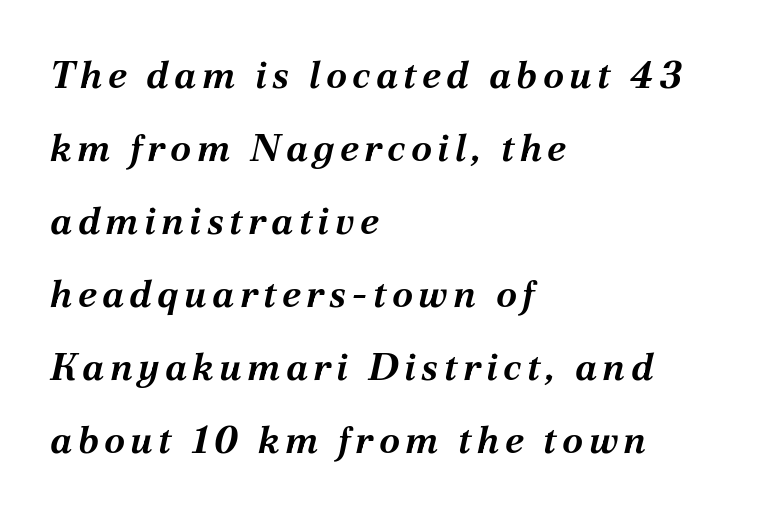
Italic? Definitely — the glyphs are oblique. The designer dialed line spacing up above the default. Pretty heavy lettering here — definitely bold. You could not count columns in this text — the font is proportionally spaced.
